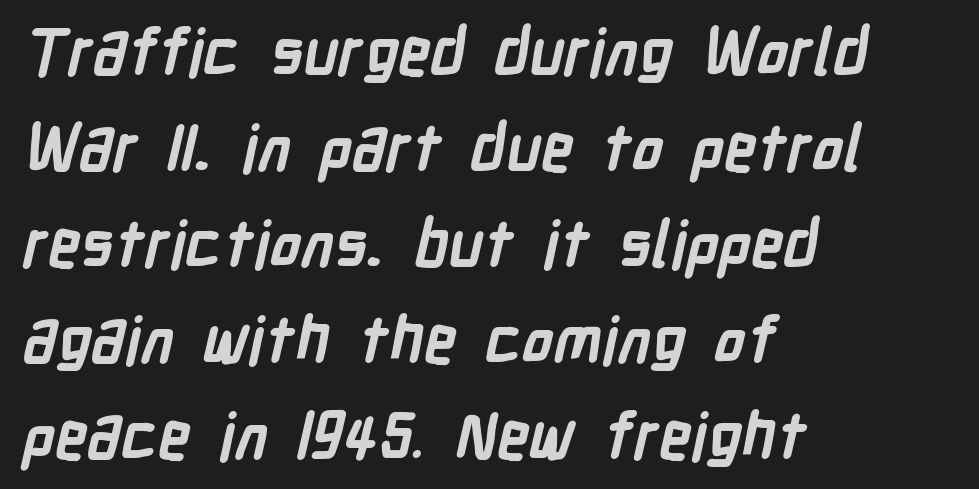
{"serif": "no", "bold": "yes", "weight": "semibold", "width": "condensed", "stroke_contrast": "low", "x_height": "medium", "monospaced": "no", "underline": "no", "align": "left", "line_spacing": "normal", "line_spacing_ratio": 1.5, "letter_spacing": "normal", "letter_spacing_em": 0.0, "glyph_px": 64}
